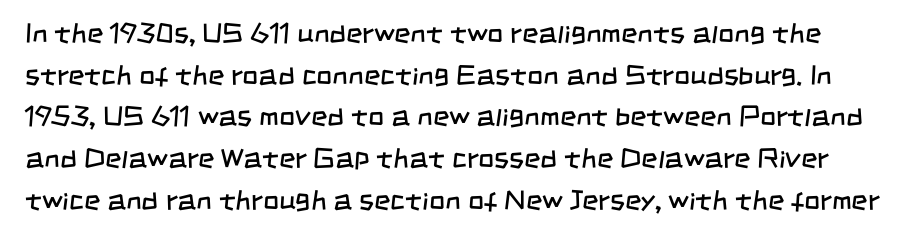
The image shows 28 px regular-weight, condensed sans-serif type; set normal line spacing (1.49x), normal letter spacing, not underlined; low stroke contrast and a large x-height.
